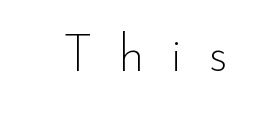
Q: Is the text bold? A: No.
Q: Is the text italic (slanted)? A: No, it is upright.
Q: Is the typeface a serif or a sans-serif typeface? A: Sans-serif.
Q: Is the text underlined? A: No.
Q: Is the spacing between letters normal or unusually wide? A: Unusually wide.
Q: Width (condensed, normal, or wide)? A: Normal.
Q: Stroke contrast? A: Low.
Q: x-height? A: Small.
Q: Monospaced? A: No.
